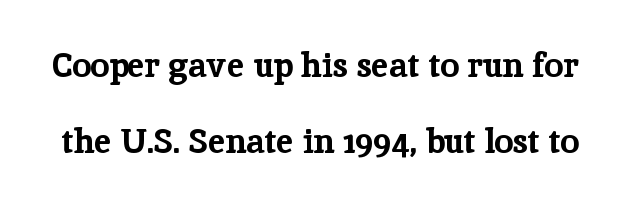
Interline gaps are noticeably wide in this sample. Rendered with straight, roman letterforms. No word sits above an underline. Strokes here are thick enough to call this a true bold. Does the type have serifs? Yes, each stem ends in a small foot.
